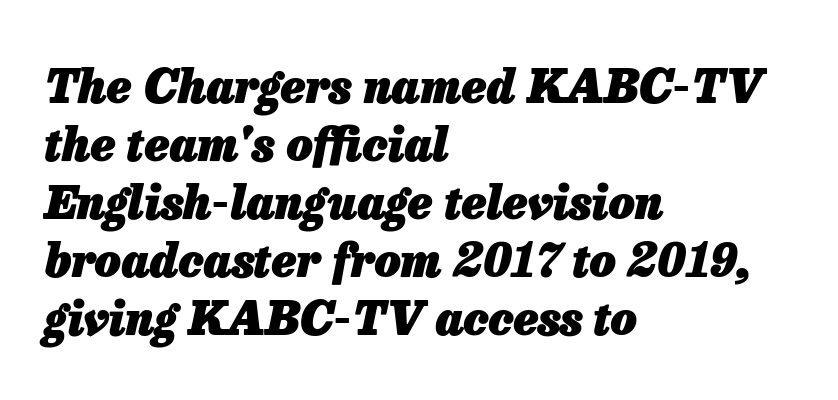
{"italic": "yes", "lean": "right", "slant_degrees": 13, "bold": "yes", "weight": "heavy", "width": "normal", "stroke_contrast": "low", "x_height": "medium", "monospaced": "no", "underline": "no", "align": "left", "line_spacing": "normal", "line_spacing_ratio": 1.26, "letter_spacing": "normal", "letter_spacing_em": 0.0, "glyph_px": 46}
